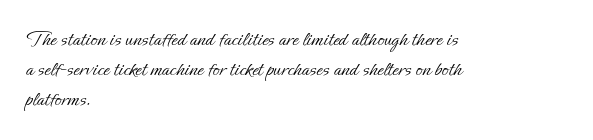
The image shows 22 px text type; set left-aligned, normal line spacing (1.37x), normal letter spacing, not underlined.
